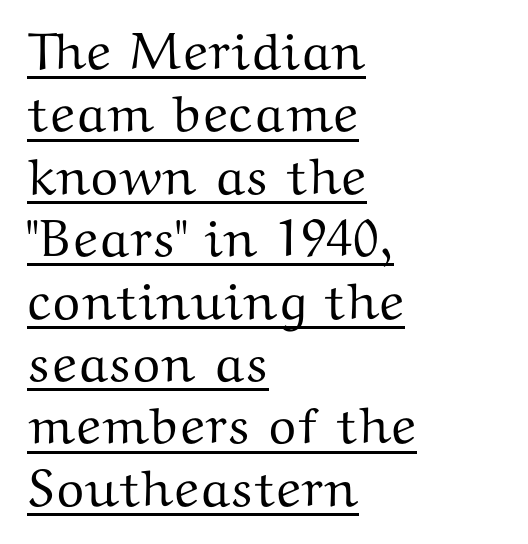
Q: Is the text italic (slanted)? A: No, it is upright.
Q: Is the typeface a serif or a sans-serif typeface? A: Serif.
Q: Is the text underlined? A: Yes.
Q: How is the paragraph aligned? A: Left-aligned.
Q: Is the spacing between letters normal or unusually wide? A: Normal.
Q: Width (condensed, normal, or wide)? A: Wide.
Q: Stroke contrast? A: Medium.
Q: x-height? A: Medium.
Q: Monospaced? A: No.
